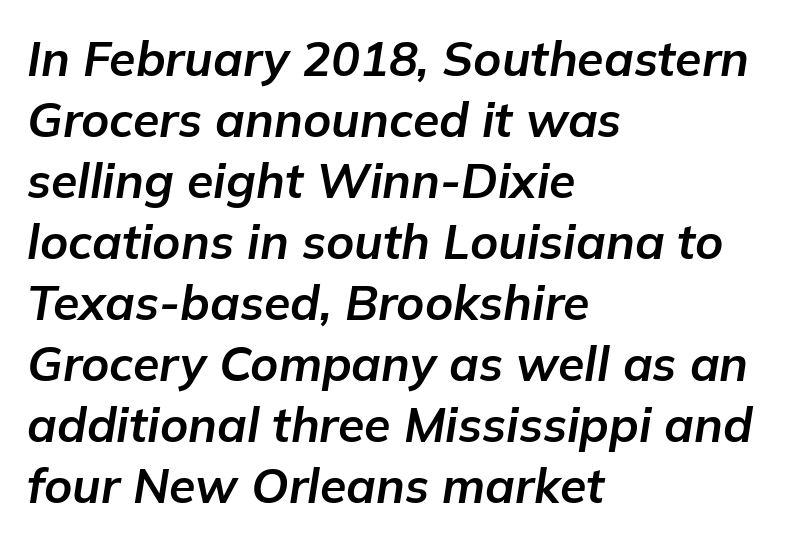
{"italic": "yes", "lean": "right", "slant_degrees": 9, "bold": "yes", "weight": "bold", "width": "normal", "stroke_contrast": "low", "x_height": "medium", "monospaced": "no", "underline": "no", "align": "left", "line_spacing": "normal", "line_spacing_ratio": 1.27, "letter_spacing": "normal", "letter_spacing_em": 0.0, "glyph_px": 48}
